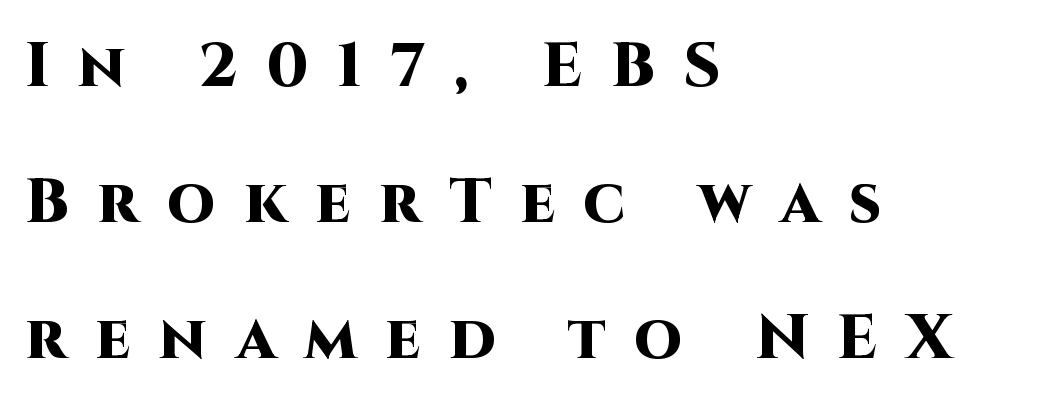
The image shows 62 px heavy sans-serif type, upright; set left-aligned, loose line spacing (2.19x), unusually wide letter spacing (+0.46 em), not underlined; high stroke contrast and a large x-height.
